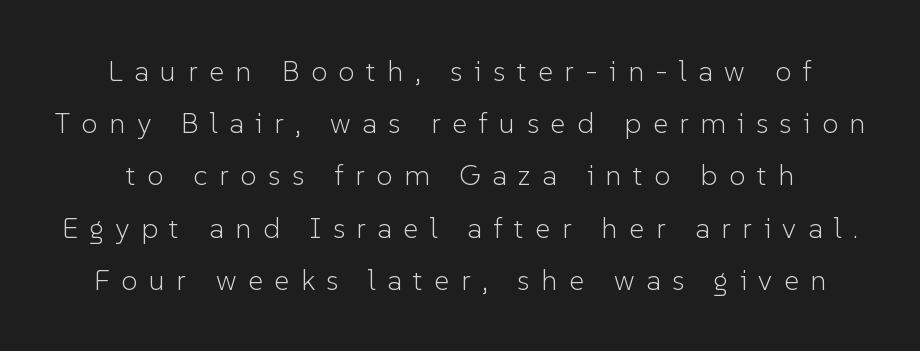
{"serif": "no", "italic": "no", "bold": "no", "weight": "light", "width": "normal", "stroke_contrast": "low", "x_height": "medium", "monospaced": "no", "underline": "no", "line_spacing_ratio": 1.8, "letter_spacing": "wide", "letter_spacing_em": 0.4, "glyph_px": 29}
